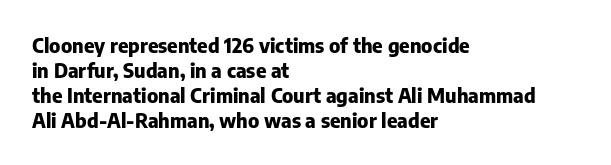
The image shows 20 px bold type, upright; set left-aligned, normal line spacing (1.25x), normal letter spacing, not underlined.
